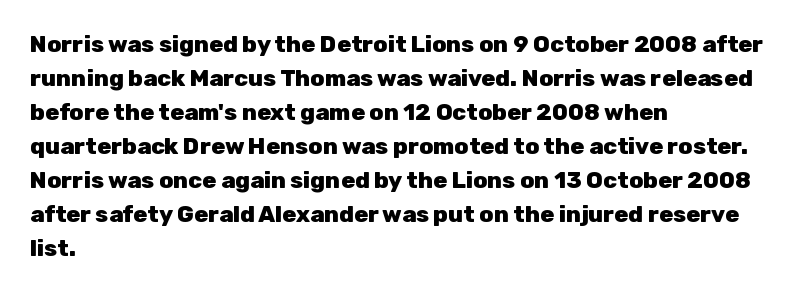
The strip under each line holds only bare page. How are the letters spaced? Ordinarily, with no added tracking. Line spacing here is normal. This rendering uses left alignment, leaving the right contour irregular. When letters stand straight like this, we call the style roman or upright. The rendering uses a bold face; every stroke is thick and dark.
